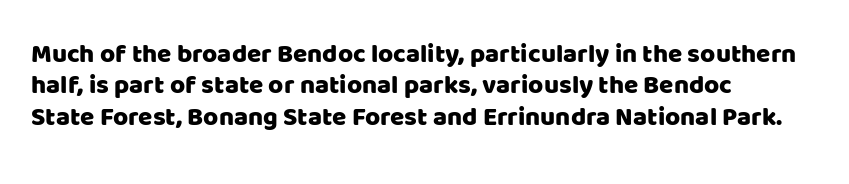
{"italic": "no", "underline": "no", "align": "left", "line_spacing_ratio": 1.21, "letter_spacing": "normal", "letter_spacing_em": 0.0, "glyph_px": 26}
